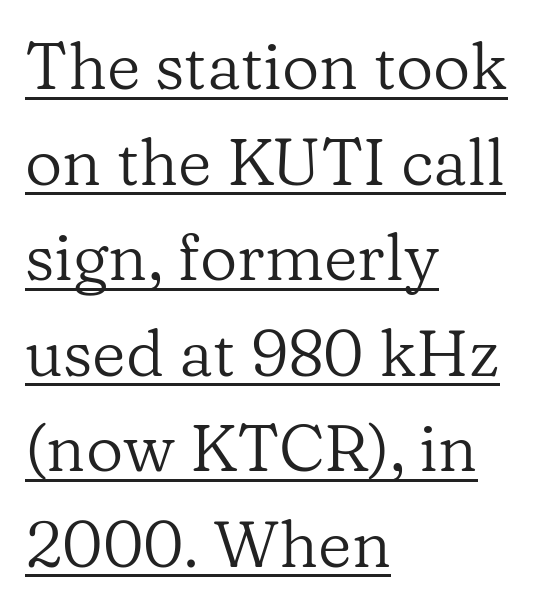
The words here are underlined. The rendering anchors every line to the left-hand side. Compared with typical body copy, the letter spacing here is the same. Typographically, this falls in the serif category. The letters advance in unequal steps, a hallmark of proportional type.
